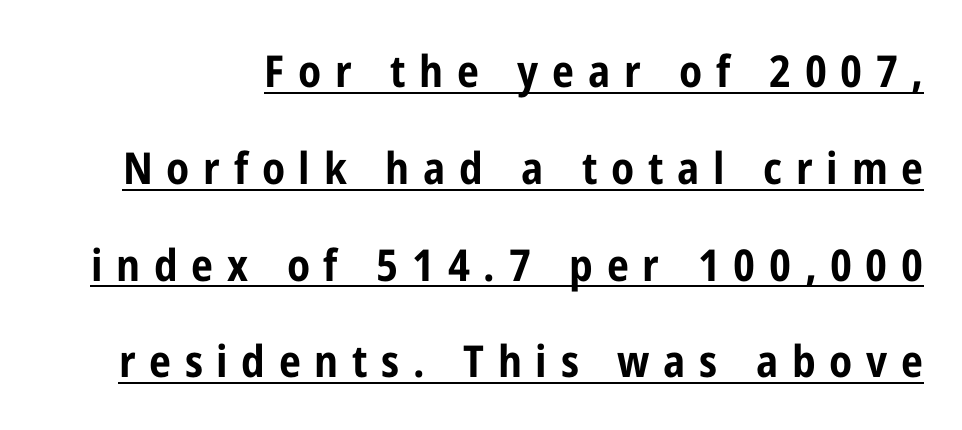
The image shows 44 px bold, condensed sans-serif type, upright; set loose line spacing (2.2x), unusually wide letter spacing (+0.31 em), underlined; low stroke contrast and a medium x-height.
